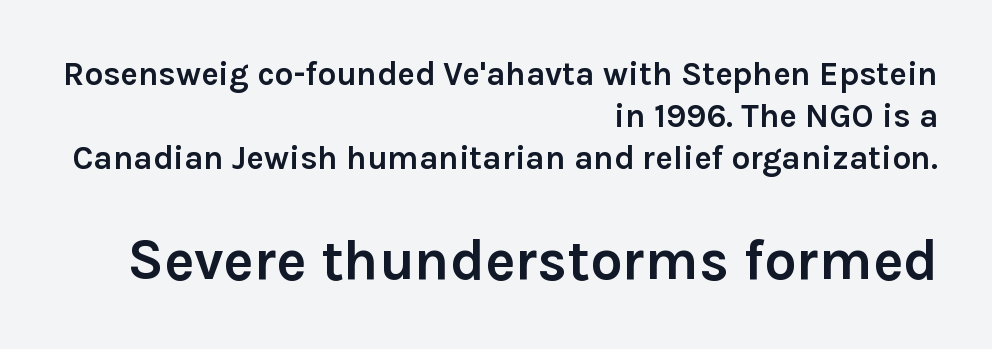
These words are printed bold, with thick strokes throughout. These lines are rendered in a variable-pitch font. Larger block? The one below; the one above is distinctly smaller. Check the space under the baseline: it is left empty.
